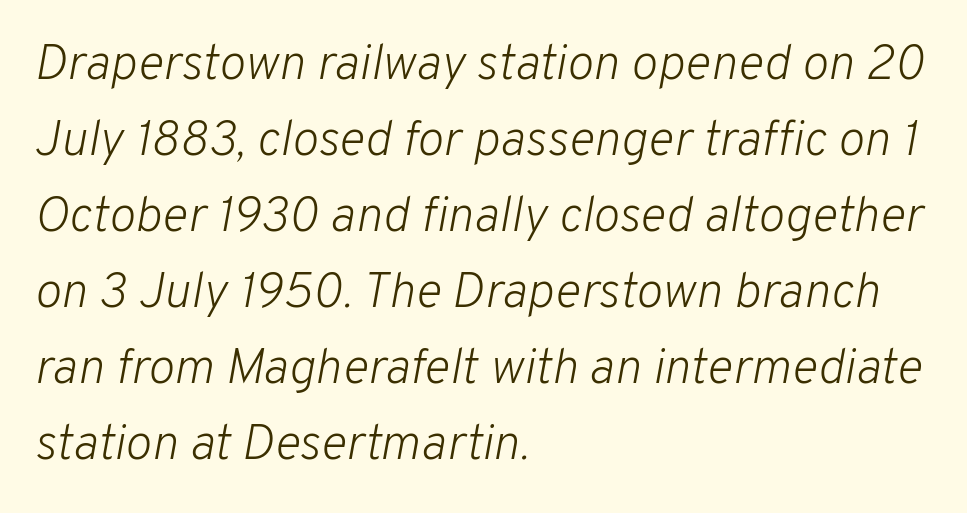
Q: Is the text bold? A: No.
Q: Is the text italic (slanted)? A: Yes, it leans right by about 10 degrees.
Q: Is the text underlined? A: No.
Q: How is the paragraph aligned? A: Left-aligned.
Q: Is the spacing between letters normal or unusually wide? A: Normal.
Q: Is the spacing between lines tight, normal or loose? A: Normal.
Q: Width (condensed, normal, or wide)? A: Normal.
Q: Stroke contrast? A: Low.
Q: x-height? A: Medium.
Q: Monospaced? A: No.
